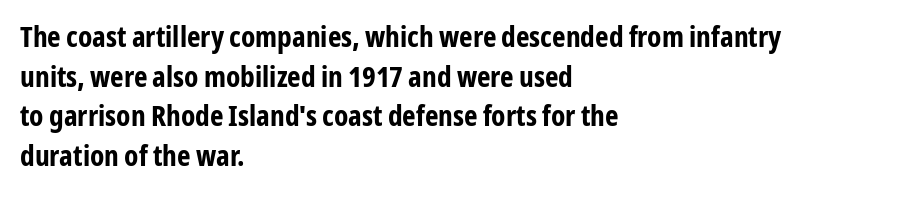
{"serif": "no", "italic": "no", "bold": "yes", "weight": "bold", "width": "condensed", "stroke_contrast": "low", "x_height": "medium", "monospaced": "no", "underline": "no", "align": "left", "line_spacing": "normal", "line_spacing_ratio": 1.37, "letter_spacing": "normal", "letter_spacing_em": 0.0, "glyph_px": 29}
